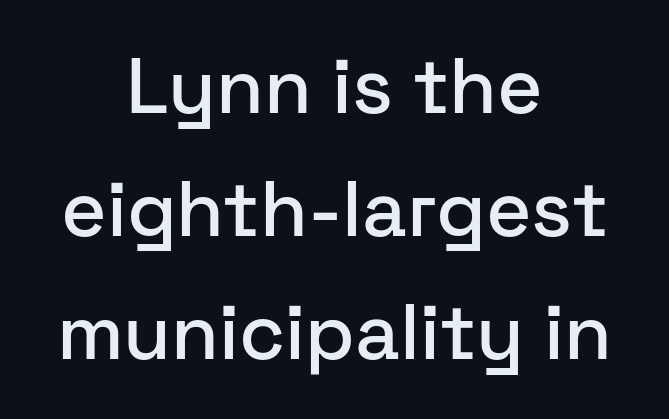
The designer went with a sans here, leaving each stem footless. These lines keep a tight, regular rhythm from letter to letter. Unlike italic type, these characters show no tilt at all. Interline gaps are of average width in this sample.
